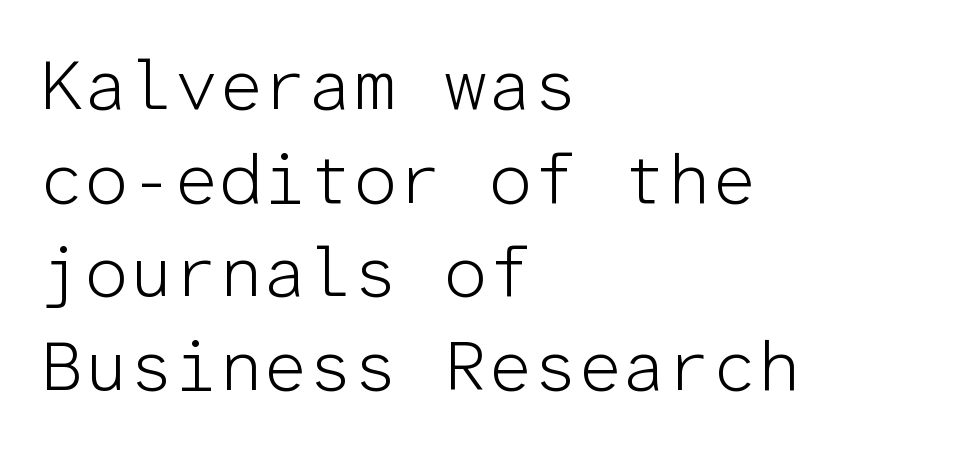
Q: Is the text bold? A: No.
Q: Is the text italic (slanted)? A: No, it is upright.
Q: Is the typeface a serif or a sans-serif typeface? A: Sans-serif.
Q: Is the text underlined? A: No.
Q: How is the paragraph aligned? A: Left-aligned.
Q: Is the spacing between letters normal or unusually wide? A: Normal.
Q: Is the spacing between lines tight, normal or loose? A: Normal.
Q: Width (condensed, normal, or wide)? A: Normal.
Q: Stroke contrast? A: Low.
Q: x-height? A: Medium.
Q: Monospaced? A: Yes.
